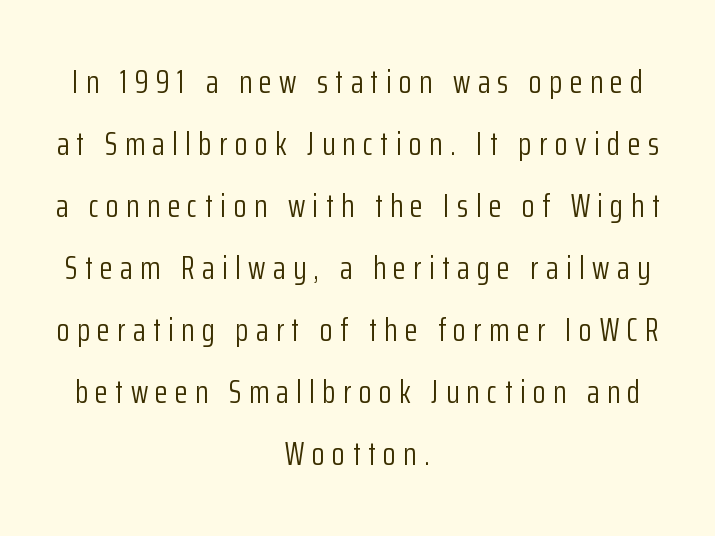
{"serif": "no", "italic": "no", "bold": "no", "weight": "light", "width": "condensed", "stroke_contrast": "low", "x_height": "medium", "monospaced": "no", "underline": "no", "align": "center", "line_spacing_ratio": 1.88, "letter_spacing": "wide", "letter_spacing_em": 0.23, "glyph_px": 33}
